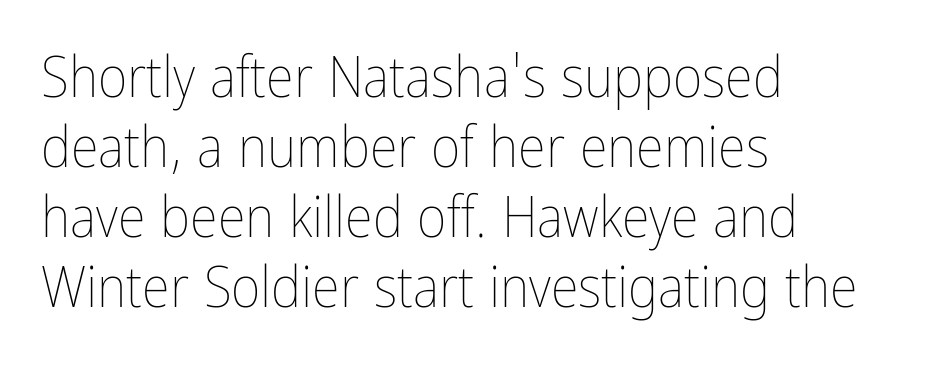
{"italic": "no", "bold": "no", "weight": "thin", "width": "condensed", "stroke_contrast": "low", "x_height": "medium", "monospaced": "no", "underline": "no", "align": "left", "line_spacing_ratio": 1.23, "letter_spacing": "normal", "letter_spacing_em": 0.0, "glyph_px": 57}
